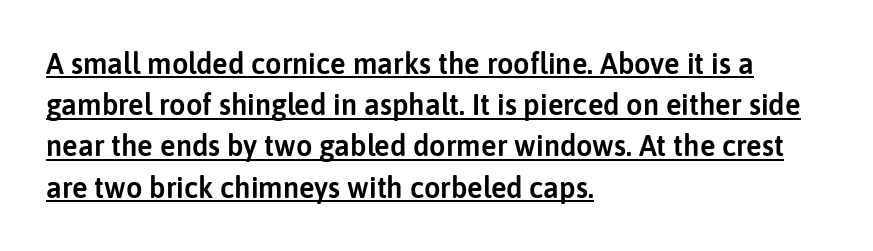
Compared with typical paragraphs, the rows here are spaced about the same. This sample uses plain, unmodified letter spacing. Character widths vary here, with narrow letters taking less room than wide ones. The string is rendered with underlining switched on. Caption: multi-line text, flush left, ragged right.
